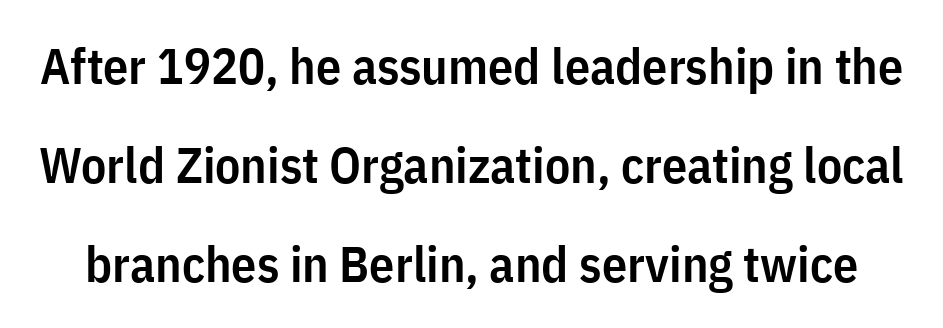
The image shows 50 px semibold, condensed sans-serif type, upright; set loose line spacing (1.98x), normal letter spacing, not underlined; low stroke contrast and a medium x-height.
